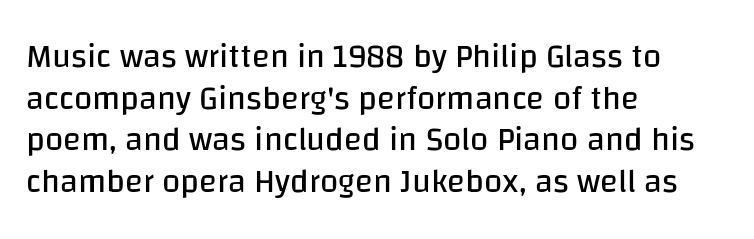
{"serif": "no", "italic": "no", "bold": "no", "weight": "regular", "width": "normal", "stroke_contrast": "low", "x_height": "large", "monospaced": "no", "underline": "no", "align": "left", "line_spacing": "normal", "line_spacing_ratio": 1.26, "letter_spacing": "normal", "letter_spacing_em": 0.0, "glyph_px": 33}
